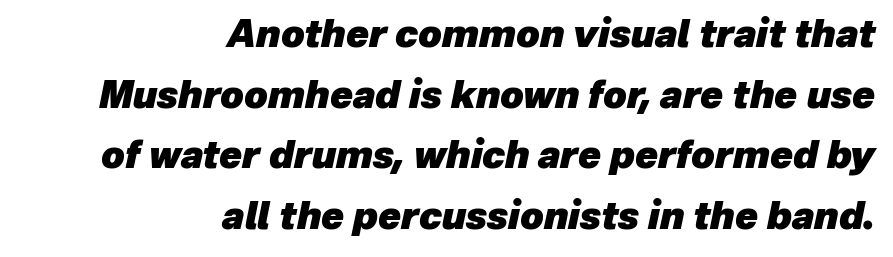
Summary of vertical rhythm: regular, with standard interline spacing. Does the copy run flush right? Yes — the right margin is perfectly even. Notice how thick the strokes are: this is what a full bold looks like. Looking at the ascenders, they clearly lean. Proportional: the letters do not fall into vertical columns.
